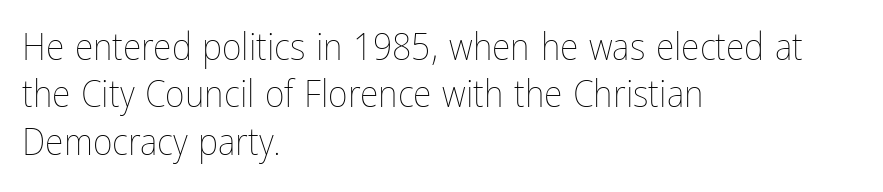
The image shows 38 px thin, condensed type, upright; set left-aligned, normal line spacing (1.25x), normal letter spacing, not underlined; low stroke contrast and a medium x-height.
